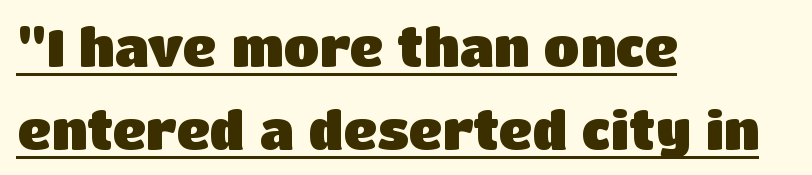
Between one letter and the next there's only the usual sliver of space. This is the regular roman posture of the typeface. This sample is left-justified, so line endings fall wherever the words run out. The letters advance in unequal steps, a hallmark of proportional type. The characters look thick and weighty, a clear bold.
